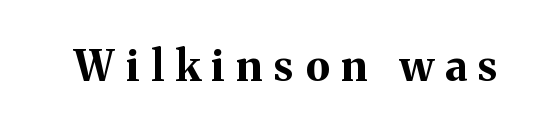
The passage shown is not underscored anywhere. A typesetter would call this proportional, since set widths differ per character. Yep, those are serifs on the letters. A roman cut, with each character standing at attention.
